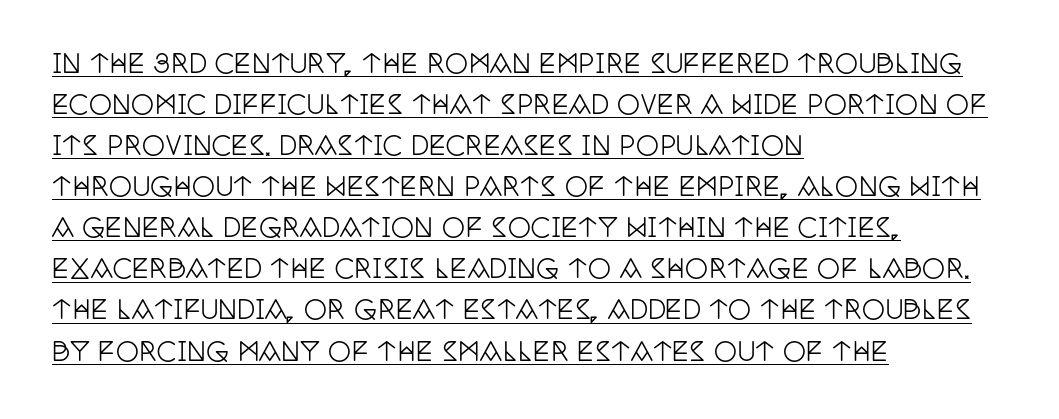
The specimen includes a rule beneath the text block's lines. The block of text has a typical density, with ordinary space between rows. The paragraph has a hard left edge and a soft right edge. Inter-character spacing is left at the font's built-in metrics.
